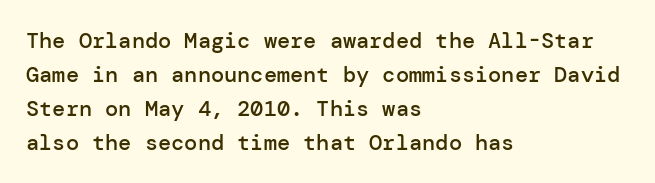
The image shows 22 px text type, upright; set left-aligned, normal line spacing (1.54x), normal letter spacing, not underlined.
